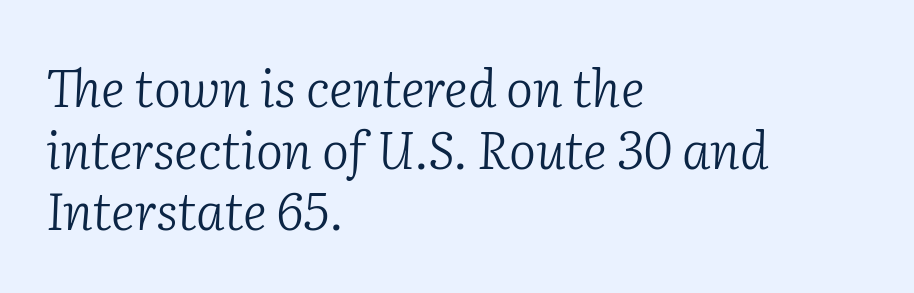
{"serif": "yes", "italic": "yes", "lean": "right", "slant_degrees": 2, "bold": "no", "weight": "light", "width": "normal", "stroke_contrast": "low", "x_height": "medium", "monospaced": "no", "underline": "no", "align": "left", "line_spacing_ratio": 1.21, "letter_spacing": "normal", "letter_spacing_em": 0.0, "glyph_px": 51}
